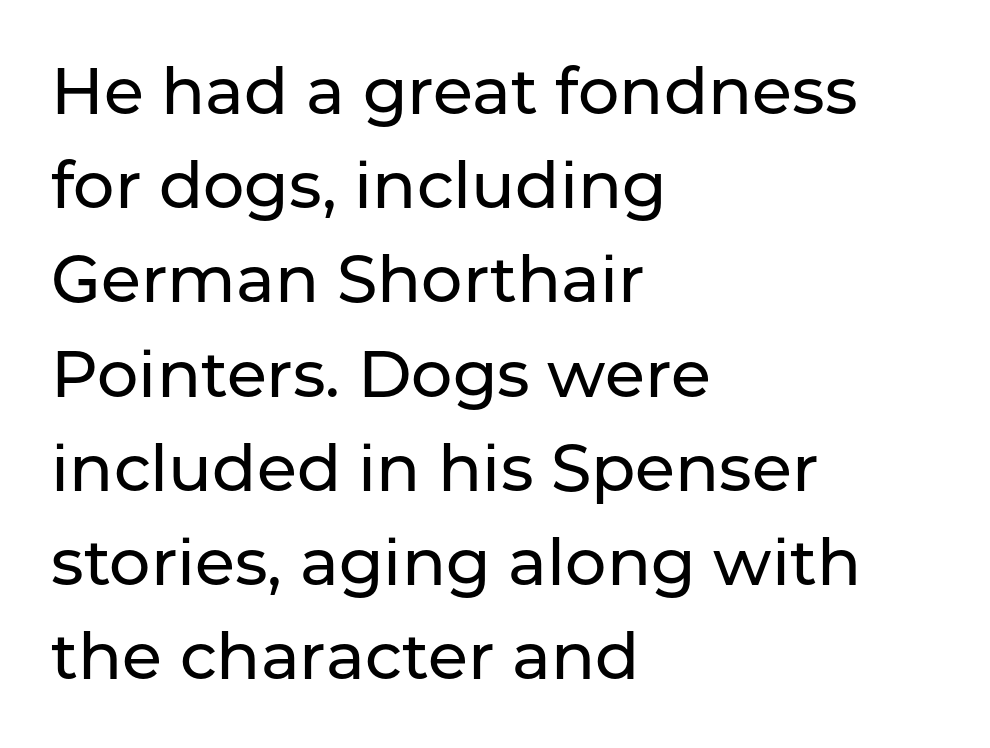
Q: Is the text italic (slanted)? A: No, it is upright.
Q: Is the typeface a serif or a sans-serif typeface? A: Sans-serif.
Q: Is the text underlined? A: No.
Q: How is the paragraph aligned? A: Left-aligned.
Q: Is the spacing between letters normal or unusually wide? A: Normal.
Q: Is the spacing between lines tight, normal or loose? A: Normal.
Q: Width (condensed, normal, or wide)? A: Normal.
Q: Stroke contrast? A: Low.
Q: x-height? A: Medium.
Q: Monospaced? A: No.
